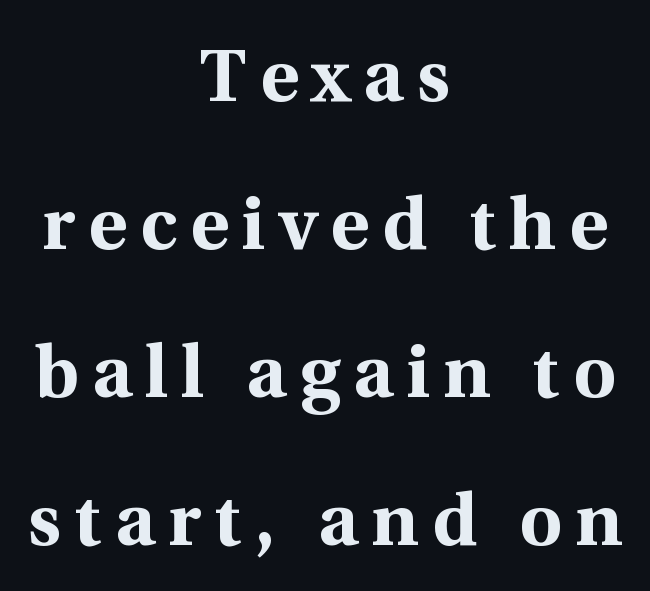
Q: Is the text bold? A: Yes.
Q: Is the text italic (slanted)? A: No, it is upright.
Q: Is the typeface a serif or a sans-serif typeface? A: Serif.
Q: Is the text underlined? A: No.
Q: How is the paragraph aligned? A: Centered.
Q: Is the spacing between lines tight, normal or loose? A: Loose.
Q: Width (condensed, normal, or wide)? A: Normal.
Q: x-height? A: Medium.
Q: Monospaced? A: No.
